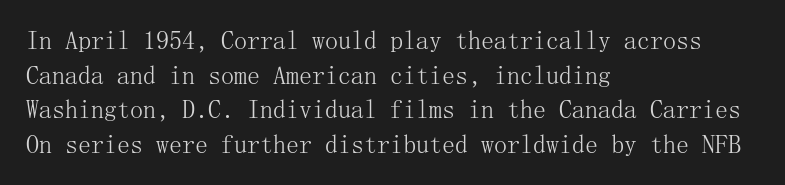
{"italic": "no", "bold": "no", "underline": "no", "align": "left", "line_spacing": "normal", "line_spacing_ratio": 1.33, "letter_spacing": "normal", "letter_spacing_em": 0.0, "glyph_px": 26}
